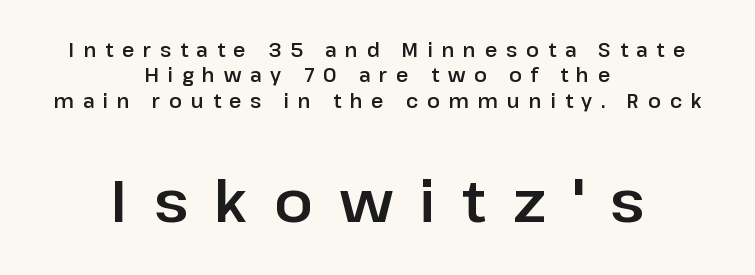
The image shows 58 px sans-serif type, upright; set centered, normal line spacing (1.34x), unusually wide letter spacing (+0.46 em), not underlined; the second (bottom) block is 3.05x larger; low stroke contrast and a medium x-height.
